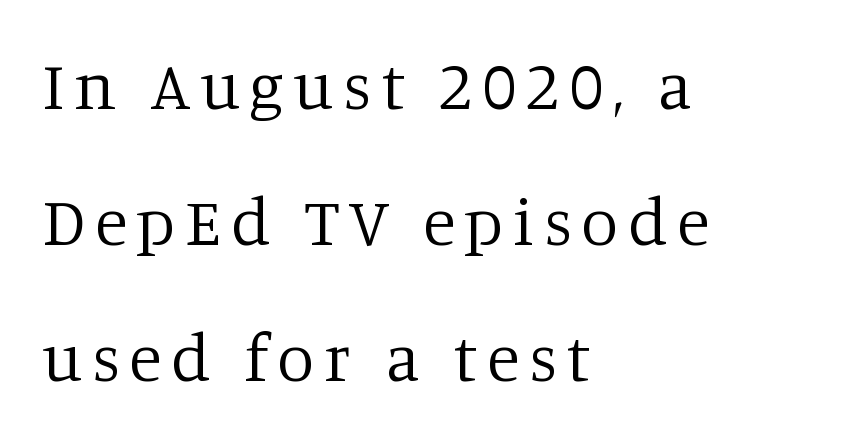
The image shows 68 px regular-weight serif type, upright; set left-aligned, loose line spacing (2.0x), not underlined; low stroke contrast and a large x-height.
